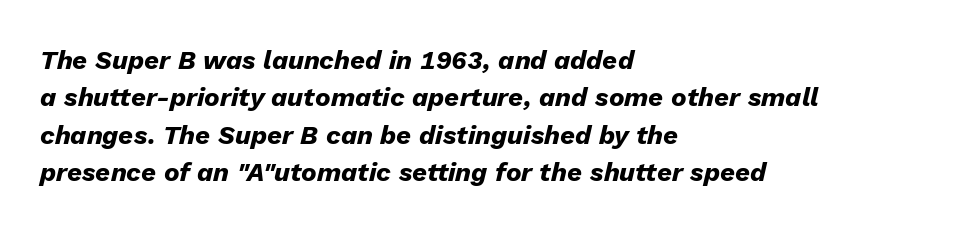
Q: Is the text bold? A: Yes.
Q: Is the text italic (slanted)? A: Yes, it leans right by about 13 degrees.
Q: Is the text underlined? A: No.
Q: How is the paragraph aligned? A: Left-aligned.
Q: Is the spacing between letters normal or unusually wide? A: Normal.
Q: Is the spacing between lines tight, normal or loose? A: Normal.
